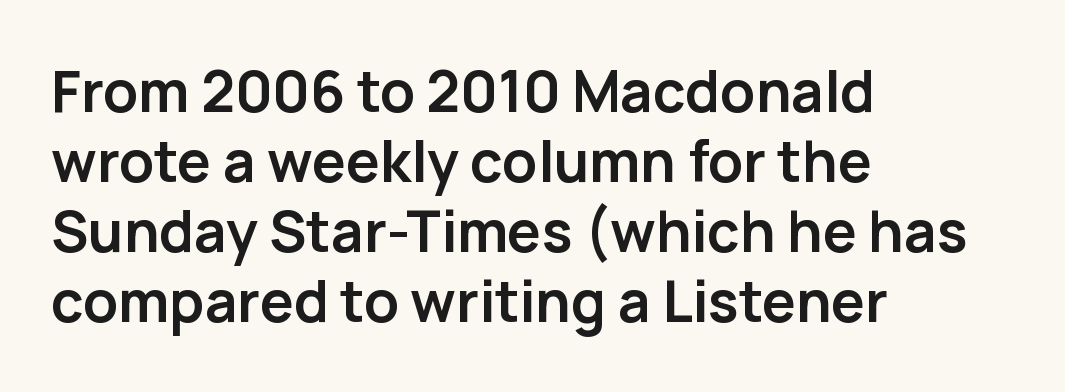
The image shows 57 px semibold sans-serif type, upright; set left-aligned, line spacing 1.23x, normal letter spacing, not underlined; low stroke contrast and a medium x-height.
